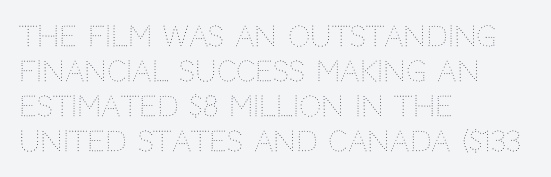
{"italic": "no", "bold": "no", "weight": "thin", "width": "normal", "stroke_contrast": "medium", "x_height": "large", "monospaced": "no", "underline": "no", "align": "left", "line_spacing": "normal", "line_spacing_ratio": 1.25, "letter_spacing": "normal", "letter_spacing_em": 0.0, "glyph_px": 28}
